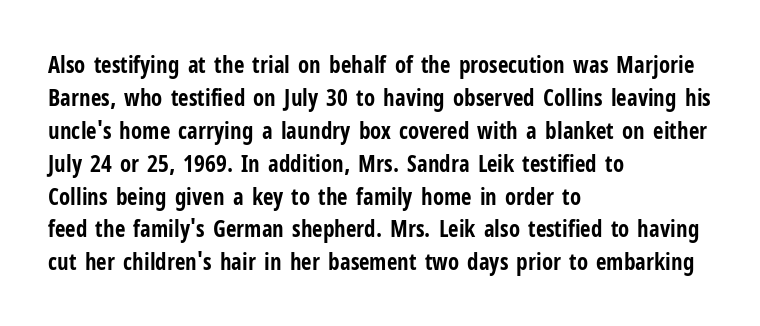
Q: Is the text bold? A: Yes.
Q: Is the text italic (slanted)? A: No, it is upright.
Q: Is the text underlined? A: No.
Q: How is the paragraph aligned? A: Left-aligned.
Q: Is the spacing between letters normal or unusually wide? A: Normal.
Q: Is the spacing between lines tight, normal or loose? A: Normal.
